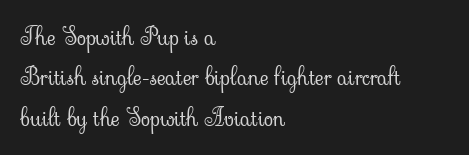
Q: Is the text bold? A: No.
Q: Is the text italic (slanted)? A: No, it is upright.
Q: Is the text underlined? A: No.
Q: How is the paragraph aligned? A: Left-aligned.
Q: Is the spacing between letters normal or unusually wide? A: Normal.
Q: Is the spacing between lines tight, normal or loose? A: Normal.
